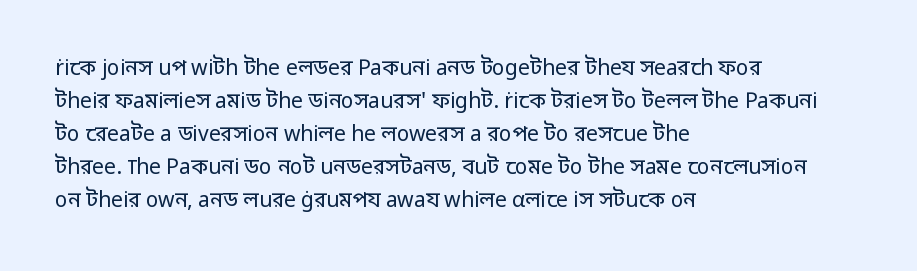
No italicization has been applied; the sample stays upright. This rendering features lettering with no underline. Summary of weight: not heavy and not bold. The typesetter chose a ragged-right arrangement here. The vertical gap from one line to the next is medium.
